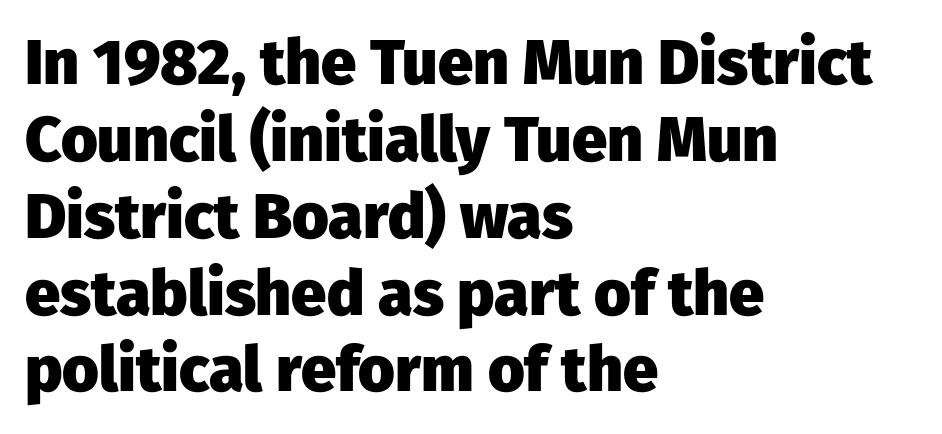
{"serif": "no", "italic": "no", "bold": "yes", "weight": "heavy", "width": "normal", "stroke_contrast": "low", "x_height": "medium", "monospaced": "no", "underline": "no", "align": "left", "line_spacing_ratio": 1.22, "letter_spacing": "normal", "letter_spacing_em": 0.0, "glyph_px": 63}
